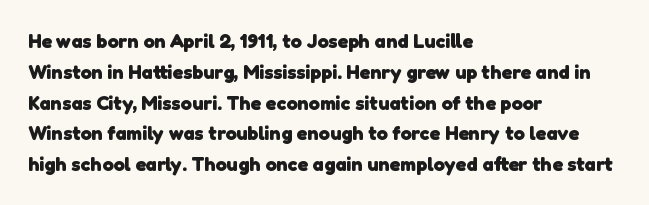
If you drew a ruler down the left edge, every line would touch it. Honestly, the letter spacing is just normal — you wouldn't notice it. These lines sit exactly where default settings would place them. Descenders hang freely into open space. Bold? Absolutely — the strokes are thick and heavy.
